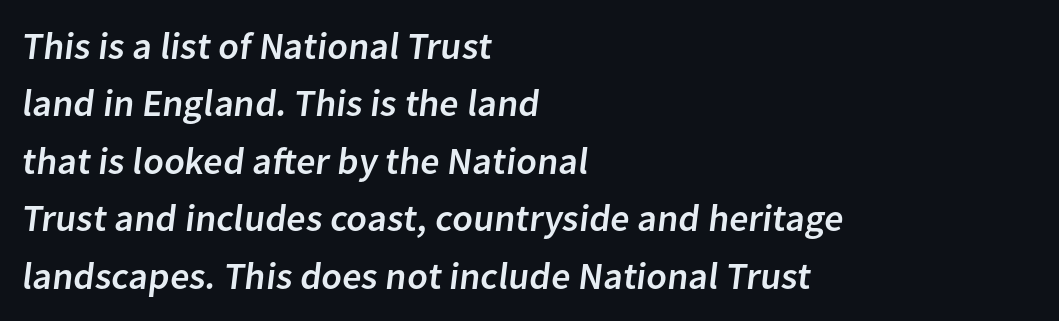
Q: Is the typeface a serif or a sans-serif typeface? A: Sans-serif.
Q: Is the text underlined? A: No.
Q: How is the paragraph aligned? A: Left-aligned.
Q: Is the spacing between letters normal or unusually wide? A: Normal.
Q: Is the spacing between lines tight, normal or loose? A: Normal.
Q: Width (condensed, normal, or wide)? A: Normal.
Q: Stroke contrast? A: Low.
Q: x-height? A: Medium.
Q: Monospaced? A: No.
